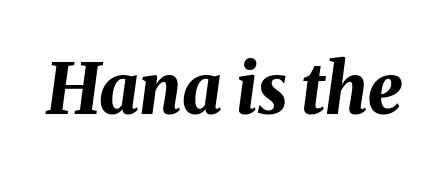
The image shows 69 px bold type, italic (leaning right); set normal letter spacing, not underlined; medium stroke contrast and a medium x-height.
